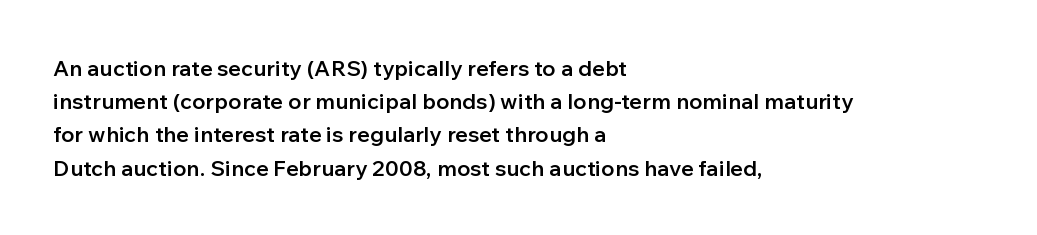
The image shows 22 px text type, upright; set left-aligned, normal line spacing (1.51x), normal letter spacing, not underlined.
